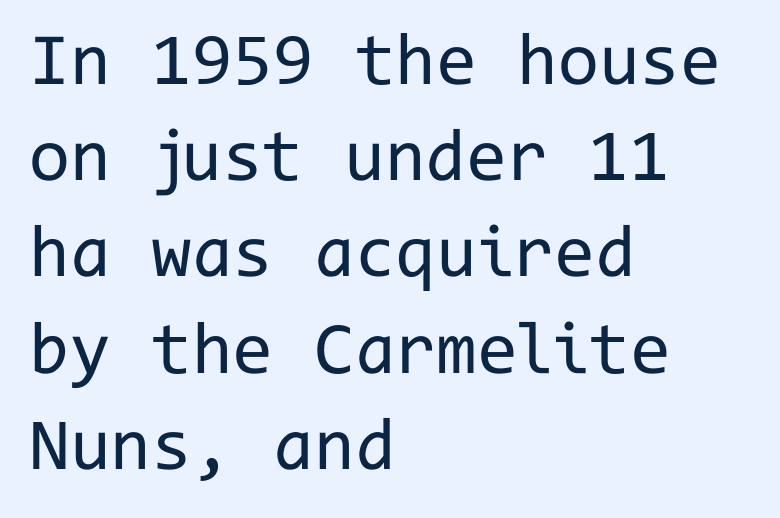
The image shows 74 px regular-weight sans-serif type, upright, monospaced; set left-aligned, normal line spacing (1.3x), normal letter spacing, not underlined; low stroke contrast and a medium x-height.
